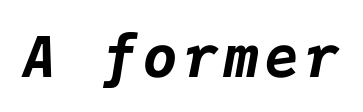
Q: Is the text bold? A: Yes.
Q: Is the text italic (slanted)? A: Yes, it leans right by about 9 degrees.
Q: Is the text underlined? A: No.
Q: Width (condensed, normal, or wide)? A: Normal.
Q: Stroke contrast? A: Low.
Q: x-height? A: Medium.
Q: Monospaced? A: Yes.
